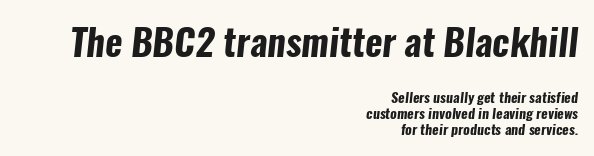
You could call the tracking neutral — neither tight nor loose. To sum up the face: it is a sans, with no serifs. Scale decreases going downward across the two blocks. How heavy is the stroke? Heavy — this is a bold.
